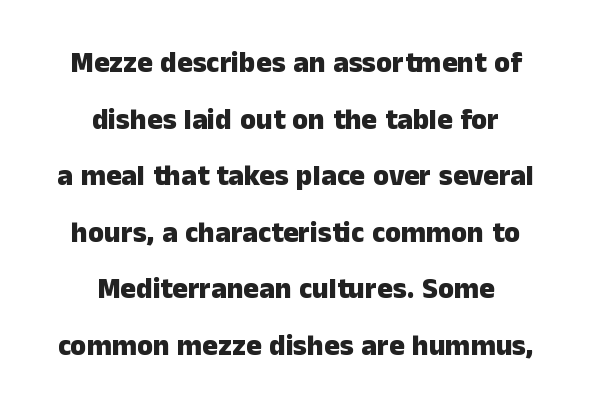
The letters stand straight up with perfectly vertical stems. Honestly, there is no underline to notice here at all. In terms of letterform style, serifs are entirely absent. Default kerning and tracking; the words read as compact shapes. Airy leading.
